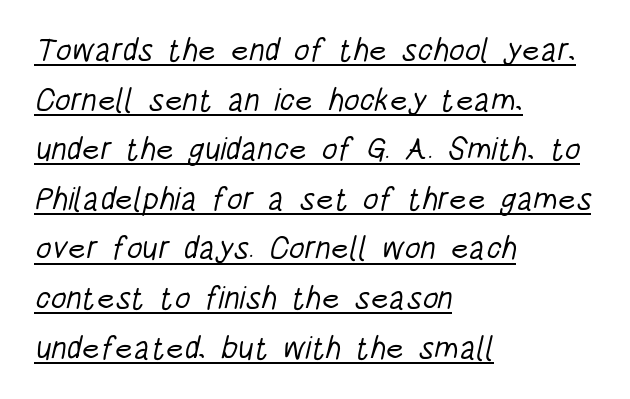
Q: Is the text bold? A: No.
Q: Is the typeface a serif or a sans-serif typeface? A: Sans-serif.
Q: Is the text underlined? A: Yes.
Q: How is the paragraph aligned? A: Left-aligned.
Q: Is the spacing between letters normal or unusually wide? A: Normal.
Q: Is the spacing between lines tight, normal or loose? A: Normal.
Q: Width (condensed, normal, or wide)? A: Condensed.
Q: Stroke contrast? A: Low.
Q: x-height? A: Large.
Q: Monospaced? A: No.
